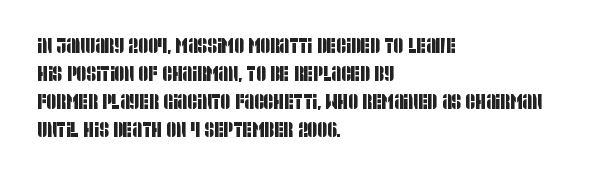
The image shows 21 px text type; set left-aligned, normal line spacing (1.33x), normal letter spacing, not underlined.
